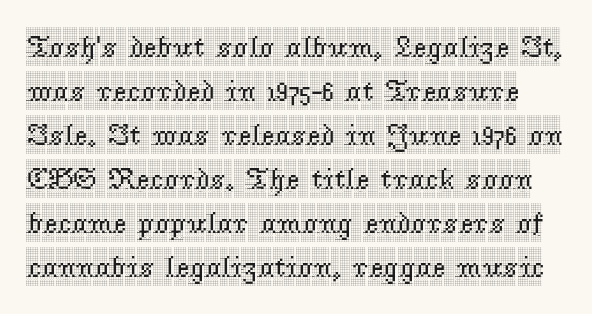
Underlining? Definitely not there. Italic: no, the glyphs are upright roman. A typesetter would label this face a serif. Character widths vary here, with narrow letters taking less room than wide ones. The passage shown has conventional tracking throughout. This block has exactly the height ordinary leading produces.
